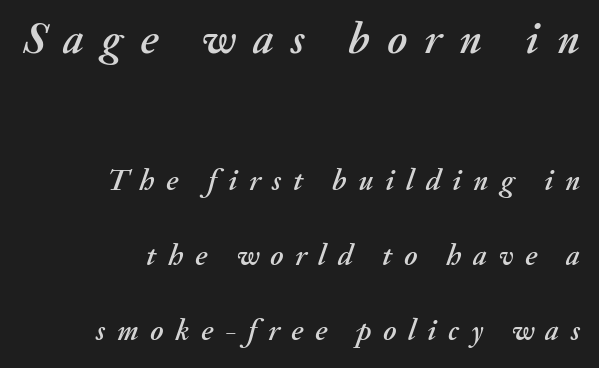
The image shows 45 px text type, italic (leaning right); set right-aligned, loose line spacing (2.5x), unusually wide letter spacing (+0.39 em), not underlined; the first (top) block is 1.5x larger; medium stroke contrast and a small x-height.
